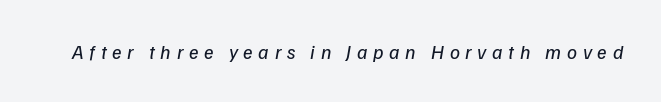
Glance below the letters and you will spot only blank space. Summary of weight: not heavy and not bold. Tracking here is generous; glyphs stand well apart from one another. When letters slant like this, we call the style italic.
